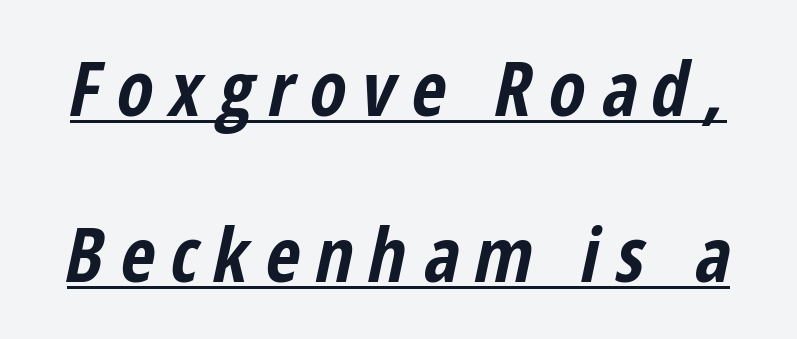
{"italic": "yes", "lean": "right", "slant_degrees": 12, "bold": "yes", "weight": "bold", "width": "condensed", "stroke_contrast": "low", "x_height": "medium", "monospaced": "no", "underline": "yes", "line_spacing": "loose", "line_spacing_ratio": 2.21, "letter_spacing": "wide", "letter_spacing_em": 0.21, "glyph_px": 75}
